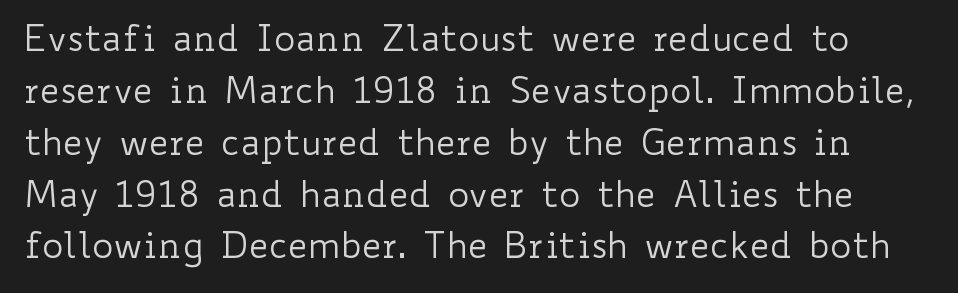
Q: Is the text bold? A: No.
Q: Is the text italic (slanted)? A: No, it is upright.
Q: Is the text underlined? A: No.
Q: Is the spacing between letters normal or unusually wide? A: Normal.
Q: Is the spacing between lines tight, normal or loose? A: Normal.
Q: Width (condensed, normal, or wide)? A: Wide.
Q: Stroke contrast? A: Low.
Q: x-height? A: Small.
Q: Monospaced? A: No.
